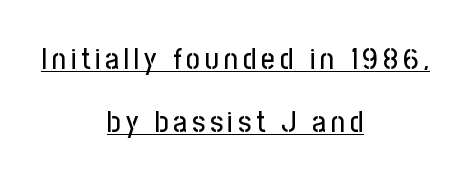
The image shows 30 px condensed sans-serif type, upright; set centered, loose line spacing (2.09x), underlined; low stroke contrast and a medium x-height.
